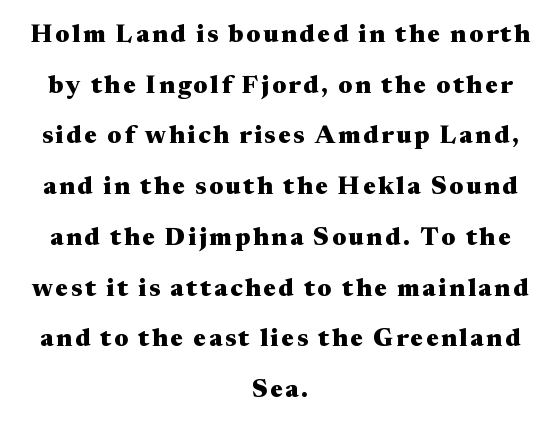
Q: Is the text bold? A: Yes.
Q: Is the text italic (slanted)? A: No, it is upright.
Q: Is the text underlined? A: No.
Q: How is the paragraph aligned? A: Centered.
Q: Is the spacing between lines tight, normal or loose? A: Loose.
